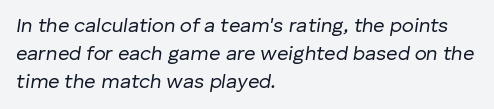
The image shows 20 px text type, italic (leaning right); set left-aligned, normal line spacing (1.4x), normal letter spacing, not underlined.
